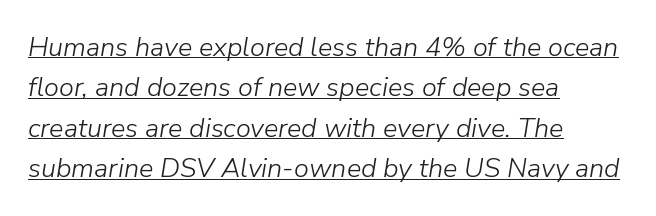
The rendering applies a slant to the glyphs. A student would call this left alignment; a typographer would say flush left, rag right. Beneath each row of characters lies a ruled line. The rows are spaced the way most documents space them. The font sits on the lighter half of the weight spectrum, regular included. The letters sit at their default tracking, neither squeezed nor spread.
